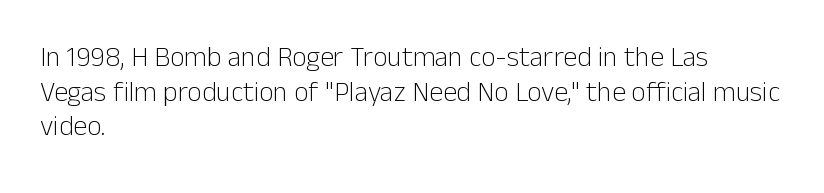
Q: Is the text bold? A: No.
Q: Is the text italic (slanted)? A: No, it is upright.
Q: Is the typeface a serif or a sans-serif typeface? A: Sans-serif.
Q: Is the text underlined? A: No.
Q: How is the paragraph aligned? A: Left-aligned.
Q: Is the spacing between letters normal or unusually wide? A: Normal.
Q: Width (condensed, normal, or wide)? A: Normal.
Q: Stroke contrast? A: Low.
Q: x-height? A: Medium.
Q: Monospaced? A: No.
